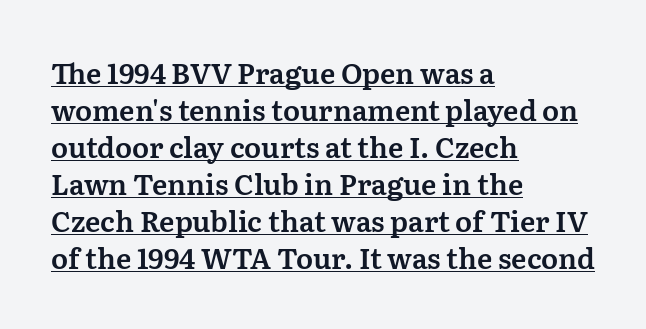
Q: Is the text italic (slanted)? A: No, it is upright.
Q: Is the typeface a serif or a sans-serif typeface? A: Serif.
Q: Is the text underlined? A: Yes.
Q: How is the paragraph aligned? A: Left-aligned.
Q: Is the spacing between letters normal or unusually wide? A: Normal.
Q: Is the spacing between lines tight, normal or loose? A: Normal.
Q: Width (condensed, normal, or wide)? A: Normal.
Q: Stroke contrast? A: Medium.
Q: x-height? A: Medium.
Q: Monospaced? A: No.
